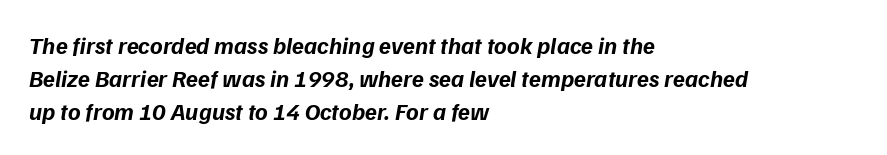
The image shows 24 px bold type; set left-aligned, normal line spacing (1.37x), normal letter spacing, not underlined.
